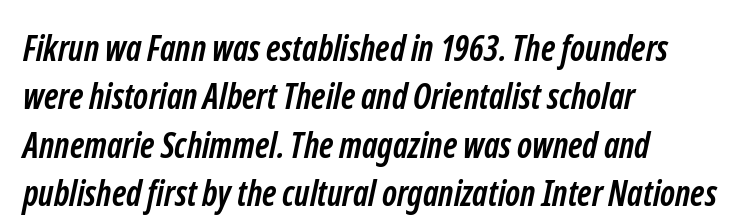
Observe the absence of serifs on each vertical stroke in this sample. The tracking reads as untouched default to a designer's eye. Compared with an ordinary text face, these strokes are far heavier — a full bold. This sample has the flowing, uneven cadence of proportional lettering. Lines of text with bare space underneath. Line starts are locked; line ends wander.
